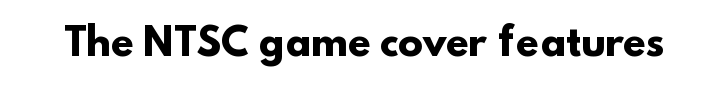
Plain, unruled lines of type. This sample uses a sans-serif face. Proportional: the letters do not fall into vertical columns. The type is set solid horizontally, with unmodified tracking. Look at the stroke-to-counter ratio: heavy, a bold.
